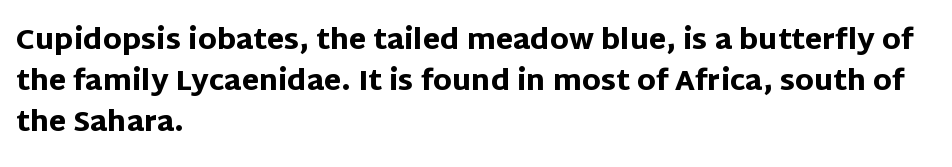
Q: Is the text bold? A: Yes.
Q: Is the text italic (slanted)? A: No, it is upright.
Q: Is the typeface a serif or a sans-serif typeface? A: Sans-serif.
Q: Is the text underlined? A: No.
Q: How is the paragraph aligned? A: Left-aligned.
Q: Is the spacing between letters normal or unusually wide? A: Normal.
Q: Is the spacing between lines tight, normal or loose? A: Normal.
Q: Width (condensed, normal, or wide)? A: Normal.
Q: Stroke contrast? A: Low.
Q: x-height? A: Large.
Q: Monospaced? A: No.
